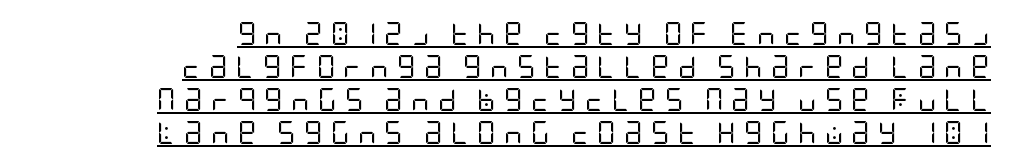
The rendering inserts visible extra space after every character. The strokes are not fattened; the text isn't bold. These lines were composed using upright roman letters. The passage shown is underscored from start to finish. The passage is arranged like a letterhead date or caption credit — flush right.
